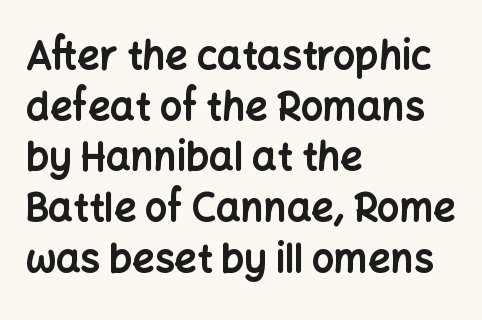
The image shows 39 px bold sans-serif type, upright; set left-aligned, normal line spacing (1.3x), normal letter spacing, not underlined; low stroke contrast and a medium x-height.
